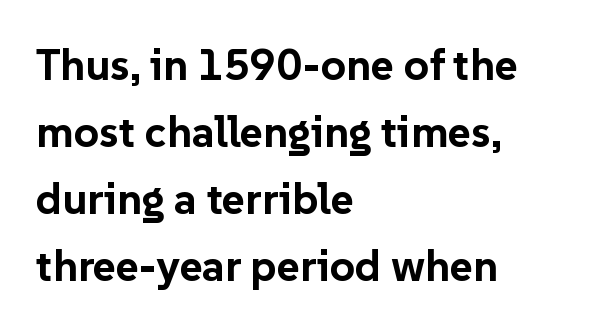
Q: Is the text bold? A: Yes.
Q: Is the text italic (slanted)? A: No, it is upright.
Q: Is the typeface a serif or a sans-serif typeface? A: Sans-serif.
Q: Is the text underlined? A: No.
Q: How is the paragraph aligned? A: Left-aligned.
Q: Is the spacing between letters normal or unusually wide? A: Normal.
Q: Is the spacing between lines tight, normal or loose? A: Normal.
Q: Width (condensed, normal, or wide)? A: Normal.
Q: Stroke contrast? A: Low.
Q: x-height? A: Medium.
Q: Monospaced? A: No.
